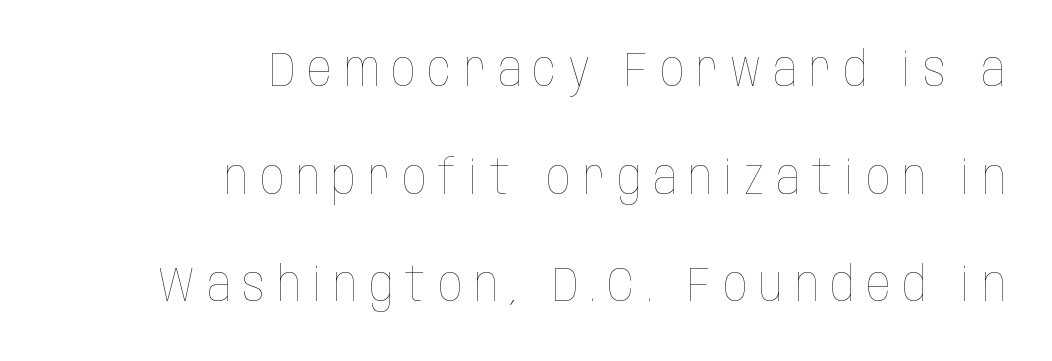
The image shows 48 px thin, condensed type, upright; set right-aligned, loose line spacing (2.24x), unusually wide letter spacing (+0.25 em), not underlined; low stroke contrast and a large x-height.
